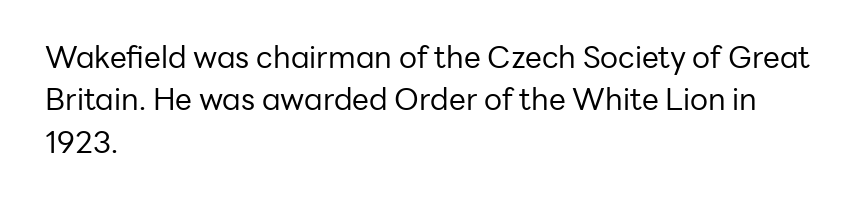
The image shows 30 px regular-weight sans-serif type, upright; set left-aligned, normal line spacing (1.41x), normal letter spacing, not underlined; low stroke contrast and a medium x-height.
